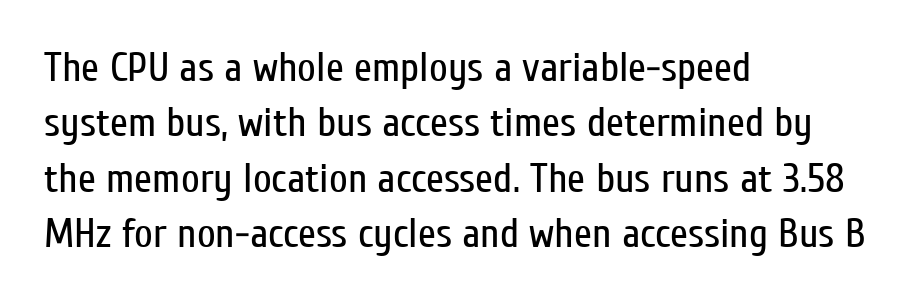
{"serif": "no", "italic": "no", "bold": "no", "weight": "regular", "width": "condensed", "stroke_contrast": "low", "x_height": "medium", "monospaced": "no", "underline": "no", "align": "left", "line_spacing": "normal", "line_spacing_ratio": 1.35, "letter_spacing": "normal", "letter_spacing_em": 0.0, "glyph_px": 41}
